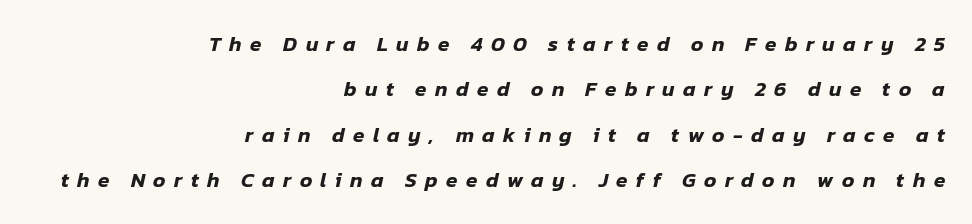
The image shows 21 px text type, italic (leaning right); set right-aligned, loose line spacing (2.16x), unusually wide letter spacing (+0.4 em), not underlined.
